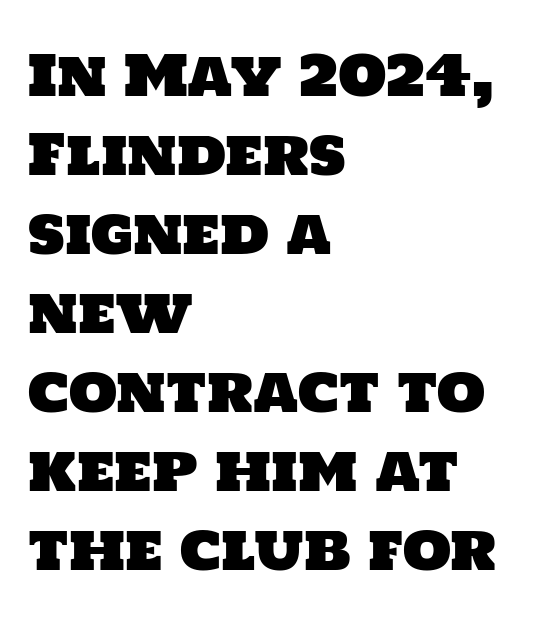
Q: Is the typeface a serif or a sans-serif typeface? A: Sans-serif.
Q: Is the text underlined? A: No.
Q: How is the paragraph aligned? A: Left-aligned.
Q: Is the spacing between letters normal or unusually wide? A: Normal.
Q: Is the spacing between lines tight, normal or loose? A: Normal.
Q: Width (condensed, normal, or wide)? A: Normal.
Q: Stroke contrast? A: Low.
Q: x-height? A: Large.
Q: Monospaced? A: No.
